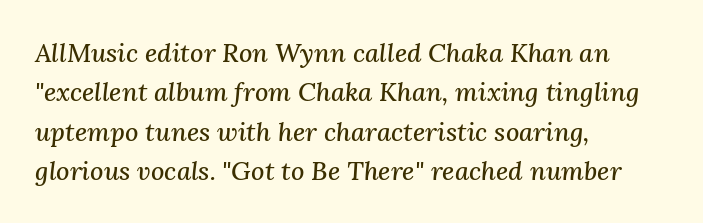
Q: Is the text italic (slanted)? A: Yes, it leans right by about 3 degrees.
Q: Is the text underlined? A: No.
Q: How is the paragraph aligned? A: Left-aligned.
Q: Is the spacing between letters normal or unusually wide? A: Normal.
Q: Is the spacing between lines tight, normal or loose? A: Normal.
